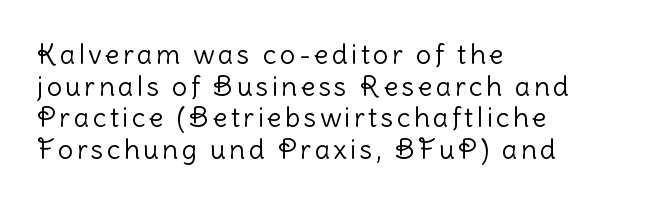
The image shows 27 px text type, upright; set left-aligned, line spacing 1.17x, not underlined.
